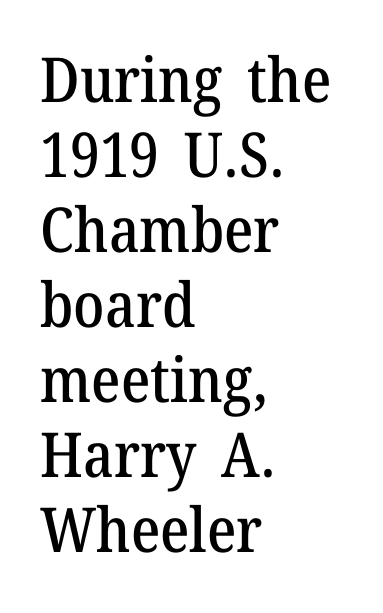
{"serif": "yes", "italic": "no", "width": "normal", "stroke_contrast": "medium", "x_height": "medium", "monospaced": "no", "underline": "no", "align": "left", "line_spacing_ratio": 1.21, "letter_spacing": "normal", "letter_spacing_em": 0.0, "glyph_px": 62}
